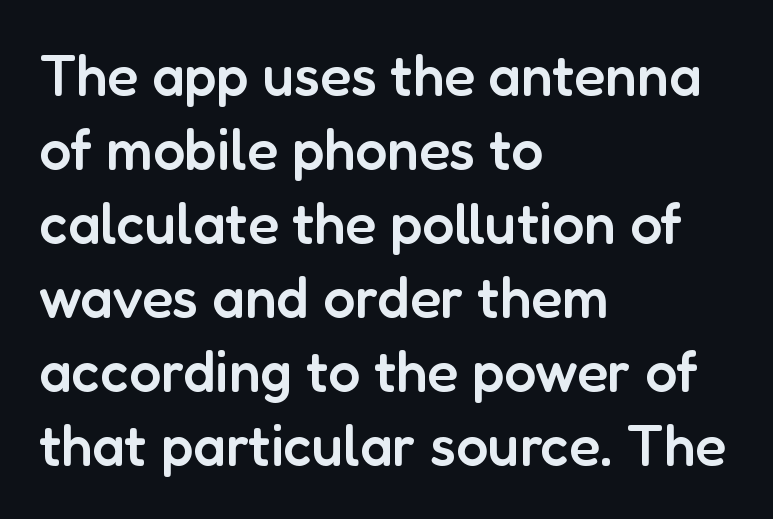
The letters are semibold — heavier than regular but short of a full bold. The space between consecutive lines is moderate. A typesetter would call this zero additional tracking. Note the varied advance widths — an 'i' is clearly narrower than an 'm'. The letters carry no serifs — their stems end cleanly without finishing strokes. Descenders are the only things crossing below the line.
